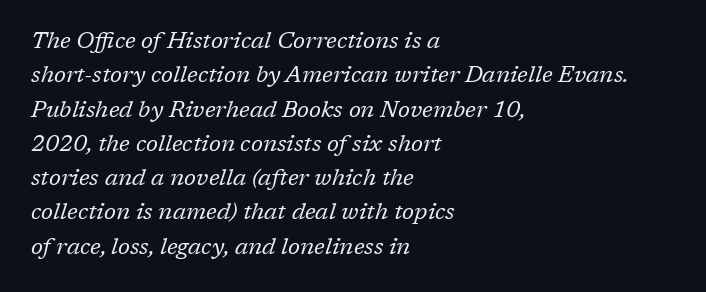
Q: Is the text bold? A: No.
Q: Is the text italic (slanted)? A: Yes, it leans right by about 17 degrees.
Q: Is the text underlined? A: No.
Q: How is the paragraph aligned? A: Left-aligned.
Q: Is the spacing between letters normal or unusually wide? A: Normal.
Q: Is the spacing between lines tight, normal or loose? A: Normal.
